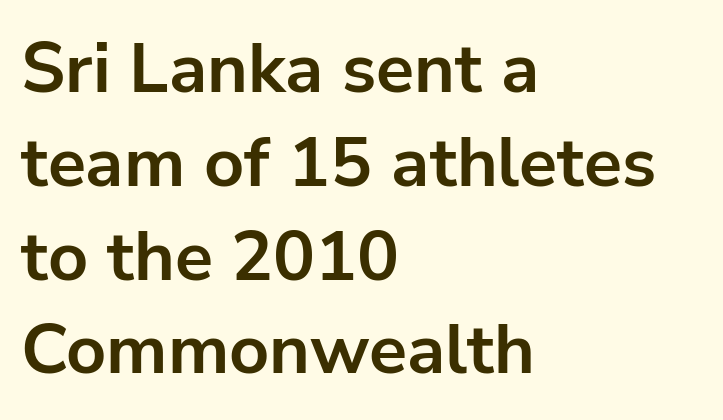
{"serif": "no", "italic": "no", "bold": "yes", "weight": "bold", "width": "normal", "stroke_contrast": "low", "x_height": "medium", "monospaced": "no", "underline": "no", "align": "left", "line_spacing": "normal", "line_spacing_ratio": 1.34, "letter_spacing": "normal", "letter_spacing_em": 0.0, "glyph_px": 70}
